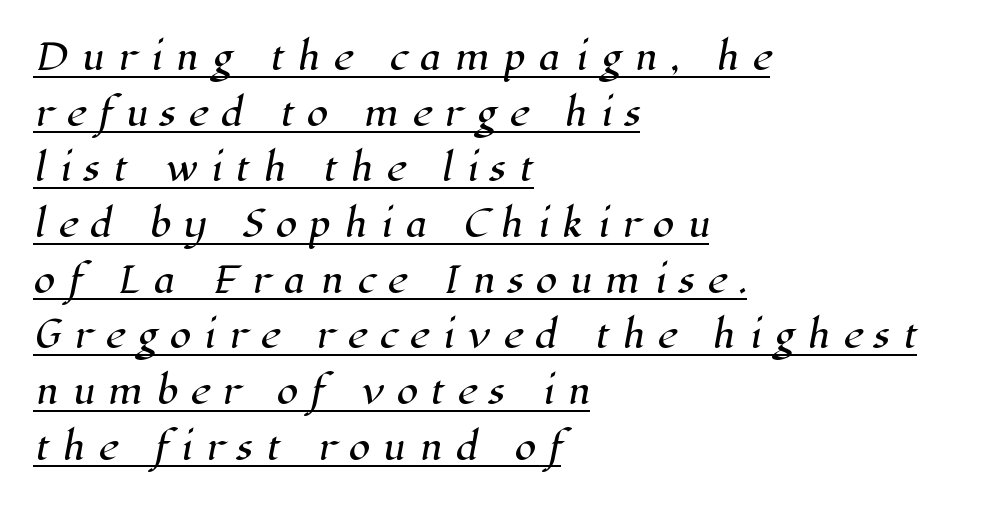
The image shows 35 px serif type; set left-aligned, normal line spacing (1.59x), unusually wide letter spacing (+0.35 em), underlined; high stroke contrast and a medium x-height.
